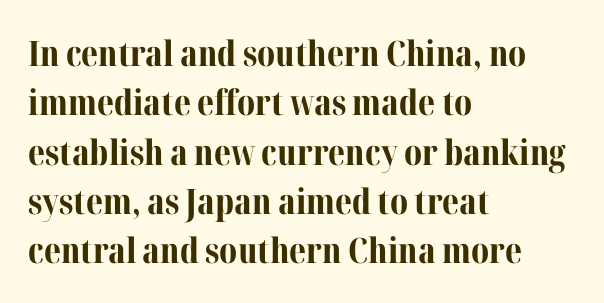
The image shows 35 px bold serif type, upright; set left-aligned, normal line spacing (1.41x), normal letter spacing, not underlined; medium stroke contrast and a medium x-height.
